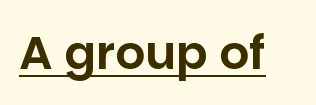
{"serif": "no", "italic": "no", "width": "normal", "stroke_contrast": "low", "x_height": "large", "monospaced": "no", "underline": "yes", "letter_spacing": "normal", "letter_spacing_em": 0.0, "glyph_px": 47}
